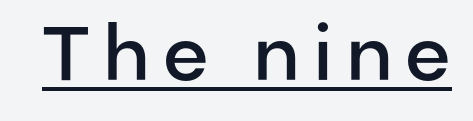
The image shows 76 px semibold sans-serif type, upright; set underlined; low stroke contrast and a medium x-height.
